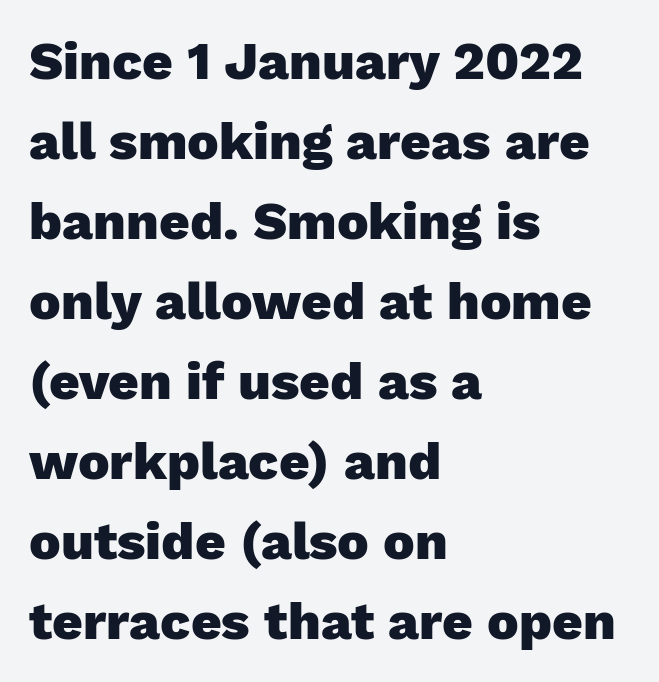
Q: Is the text bold? A: Yes.
Q: Is the text italic (slanted)? A: No, it is upright.
Q: Is the typeface a serif or a sans-serif typeface? A: Sans-serif.
Q: Is the text underlined? A: No.
Q: How is the paragraph aligned? A: Left-aligned.
Q: Is the spacing between letters normal or unusually wide? A: Normal.
Q: Is the spacing between lines tight, normal or loose? A: Normal.
Q: Width (condensed, normal, or wide)? A: Normal.
Q: Stroke contrast? A: Low.
Q: x-height? A: Medium.
Q: Monospaced? A: No.
